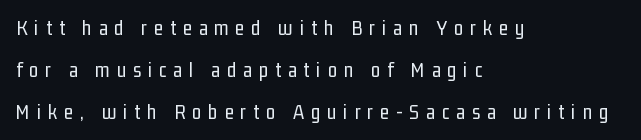
This reads as an unemphasized weight, regular at the heaviest. The gap between lines stays unmarked. Horizontal alignment here is leftward, the default for most running prose. Loosely led — the rows are spread out.
